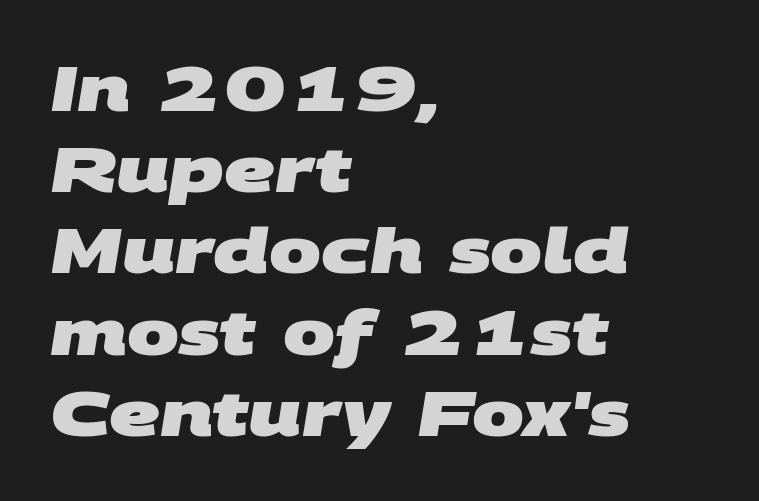
{"serif": "no", "bold": "yes", "weight": "heavy", "width": "wide", "stroke_contrast": "medium", "x_height": "large", "monospaced": "no", "underline": "no", "align": "left", "line_spacing": "normal", "line_spacing_ratio": 1.31, "letter_spacing": "normal", "letter_spacing_em": 0.0, "glyph_px": 62}
